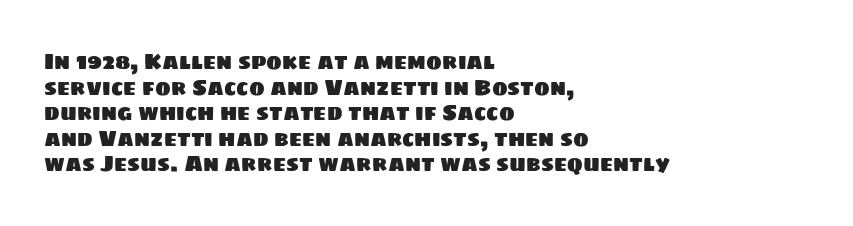
{"underline": "no", "align": "left", "line_spacing_ratio": 1.22, "letter_spacing": "normal", "letter_spacing_em": 0.0, "glyph_px": 21}
